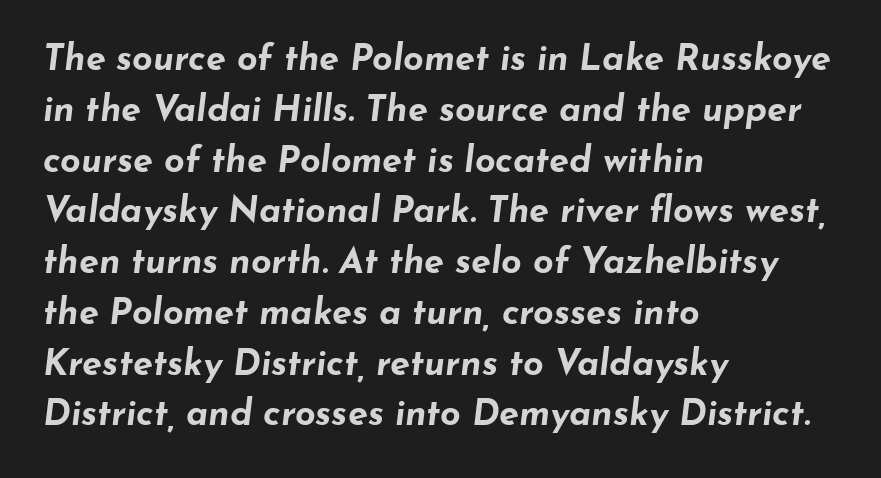
{"italic": "yes", "lean": "right", "slant_degrees": 7, "bold": "yes", "weight": "bold", "width": "wide", "stroke_contrast": "low", "x_height": "small", "monospaced": "no", "underline": "no", "align": "left", "line_spacing": "normal", "line_spacing_ratio": 1.41, "letter_spacing": "normal", "letter_spacing_em": 0.0, "glyph_px": 36}
